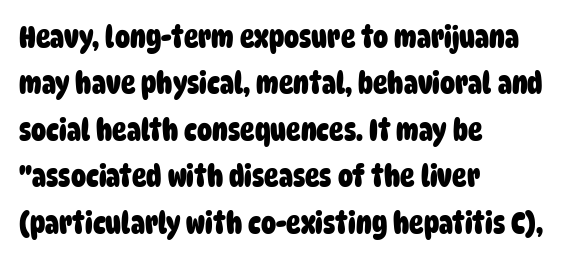
Layout note: lines flush left. Whoever set this chose a conventional vertical rhythm. Each letter keeps its own natural width here, so spacing adapts to shape. Spacing between characters is what you'd get straight out of the box. Stroke terminals: plain, sans-serif.
